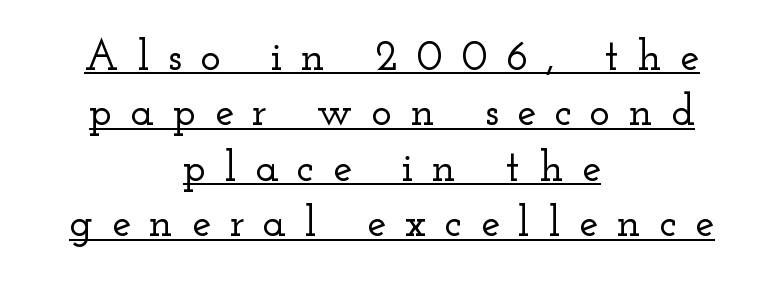
Q: Is the text italic (slanted)? A: No, it is upright.
Q: Is the typeface a serif or a sans-serif typeface? A: Serif.
Q: Is the text underlined? A: Yes.
Q: How is the paragraph aligned? A: Centered.
Q: Is the spacing between letters normal or unusually wide? A: Unusually wide.
Q: Is the spacing between lines tight, normal or loose? A: Normal.
Q: Width (condensed, normal, or wide)? A: Wide.
Q: Stroke contrast? A: Low.
Q: x-height? A: Small.
Q: Monospaced? A: No.
